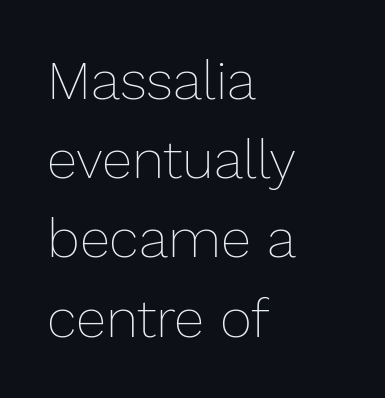
{"italic": "no", "bold": "no", "weight": "thin", "width": "normal", "stroke_contrast": "low", "x_height": "medium", "monospaced": "no", "underline": "no", "align": "left", "line_spacing": "normal", "line_spacing_ratio": 1.44, "letter_spacing": "normal", "letter_spacing_em": 0.0, "glyph_px": 55}
